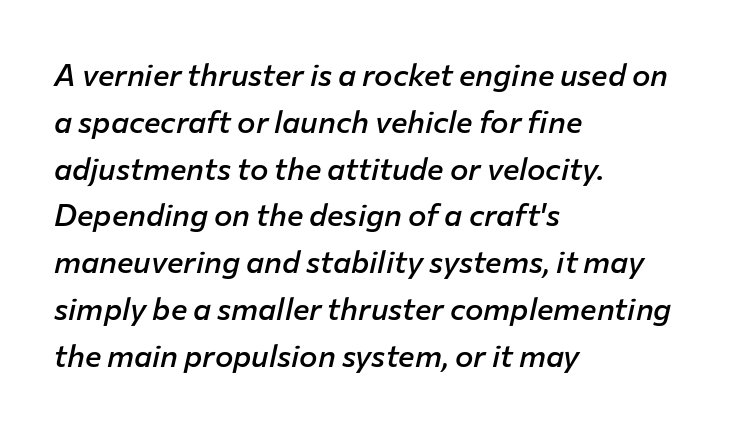
{"italic": "yes", "lean": "right", "slant_degrees": 12, "bold": "semi", "weight": "semibold", "width": "normal", "stroke_contrast": "low", "x_height": "medium", "monospaced": "no", "underline": "no", "align": "left", "line_spacing": "normal", "line_spacing_ratio": 1.51, "letter_spacing": "normal", "letter_spacing_em": 0.0, "glyph_px": 31}
